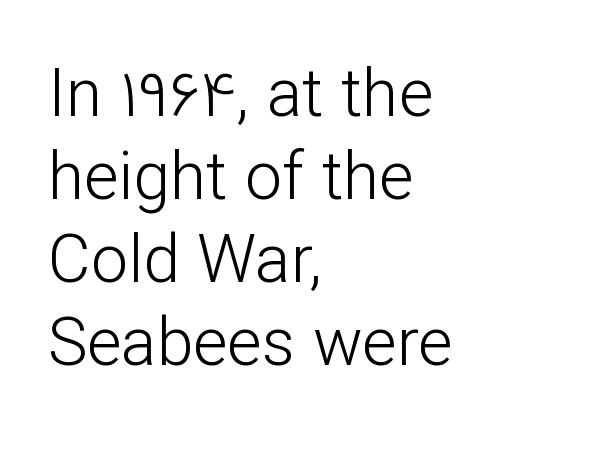
{"serif": "no", "italic": "no", "bold": "no", "weight": "light", "width": "normal", "stroke_contrast": "low", "x_height": "medium", "monospaced": "no", "underline": "no", "align": "left", "line_spacing": "normal", "line_spacing_ratio": 1.26, "letter_spacing": "normal", "letter_spacing_em": 0.0, "glyph_px": 66}
